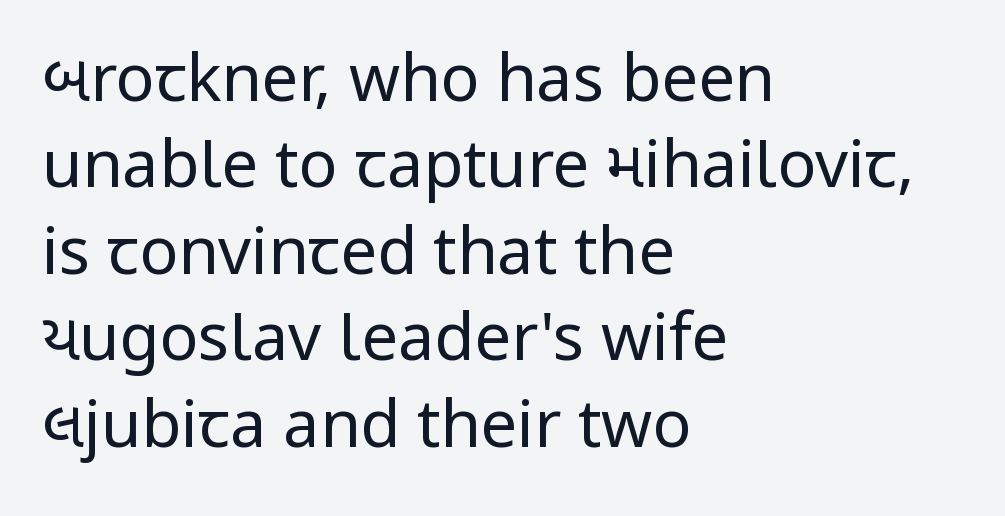
Q: Is the text bold? A: No.
Q: Is the text italic (slanted)? A: No, it is upright.
Q: Is the typeface a serif or a sans-serif typeface? A: Sans-serif.
Q: Is the text underlined? A: No.
Q: How is the paragraph aligned? A: Left-aligned.
Q: Is the spacing between letters normal or unusually wide? A: Normal.
Q: Is the spacing between lines tight, normal or loose? A: Normal.
Q: Width (condensed, normal, or wide)? A: Normal.
Q: Stroke contrast? A: Low.
Q: x-height? A: Medium.
Q: Monospaced? A: No.
